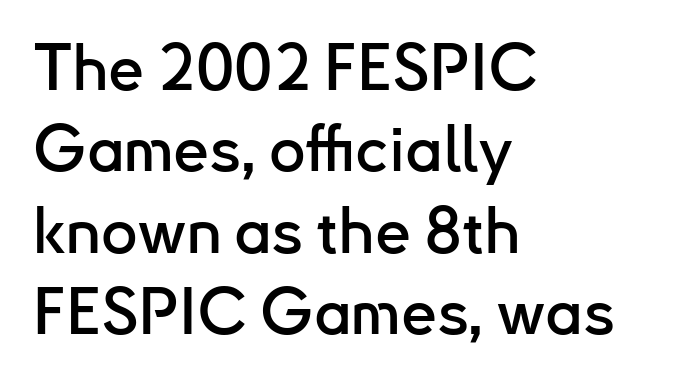
{"serif": "no", "italic": "no", "width": "normal", "stroke_contrast": "low", "x_height": "small", "monospaced": "no", "underline": "no", "align": "left", "line_spacing": "normal", "line_spacing_ratio": 1.27, "letter_spacing": "normal", "letter_spacing_em": 0.0, "glyph_px": 64}
